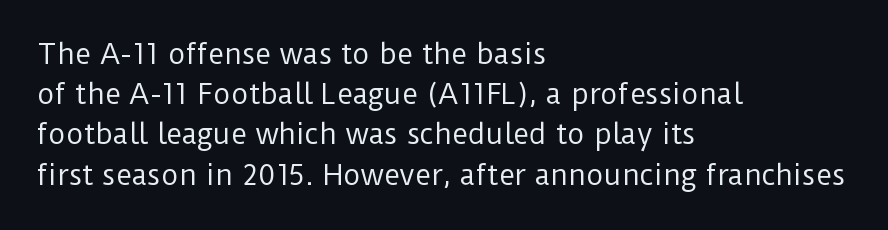
{"italic": "no", "bold": "no", "underline": "no", "align": "left", "line_spacing": "normal", "line_spacing_ratio": 1.49, "letter_spacing": "normal", "letter_spacing_em": 0.0, "glyph_px": 27}
